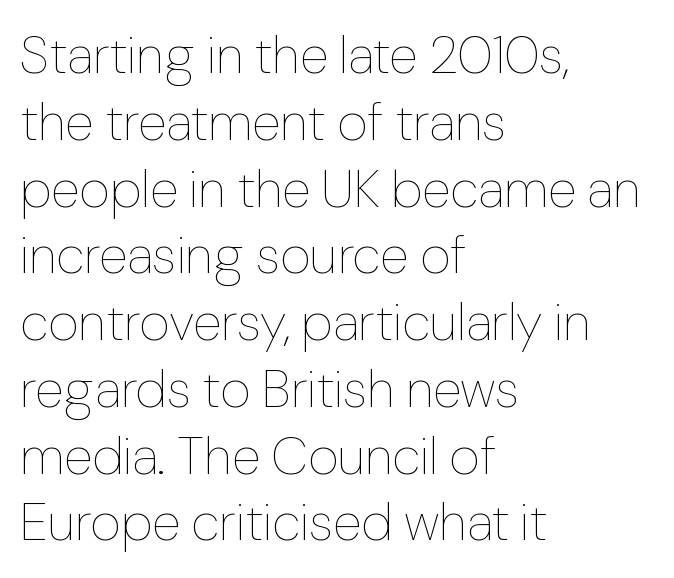
The image shows 53 px thin type, upright; set left-aligned, normal line spacing (1.26x), normal letter spacing, not underlined; low stroke contrast and a medium x-height.
